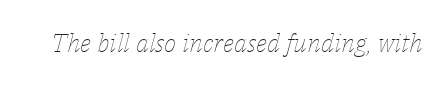
The image shows 26 px text type, italic (leaning right); set normal letter spacing, not underlined.
